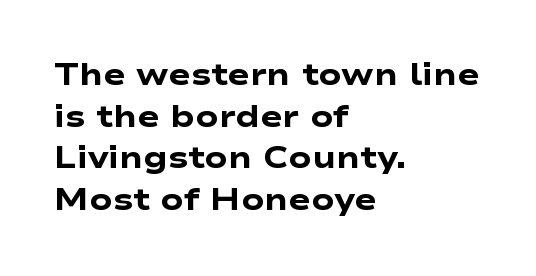
Q: Is the text bold? A: Yes.
Q: Is the typeface a serif or a sans-serif typeface? A: Sans-serif.
Q: Is the text underlined? A: No.
Q: How is the paragraph aligned? A: Left-aligned.
Q: Is the spacing between letters normal or unusually wide? A: Normal.
Q: Is the spacing between lines tight, normal or loose? A: Normal.
Q: Width (condensed, normal, or wide)? A: Wide.
Q: Stroke contrast? A: Low.
Q: x-height? A: Medium.
Q: Monospaced? A: No.
